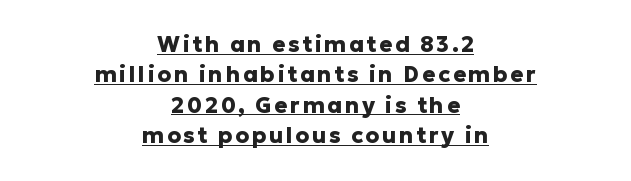
The passage shown stacks its lines at a standard gap. Casual observation: everything's sitting right in the middle. Is the type bold? Yes — the strokes are clearly thick and heavy. Quick note: underline on. Does the lettering tilt? It doesn't — this is upright.
